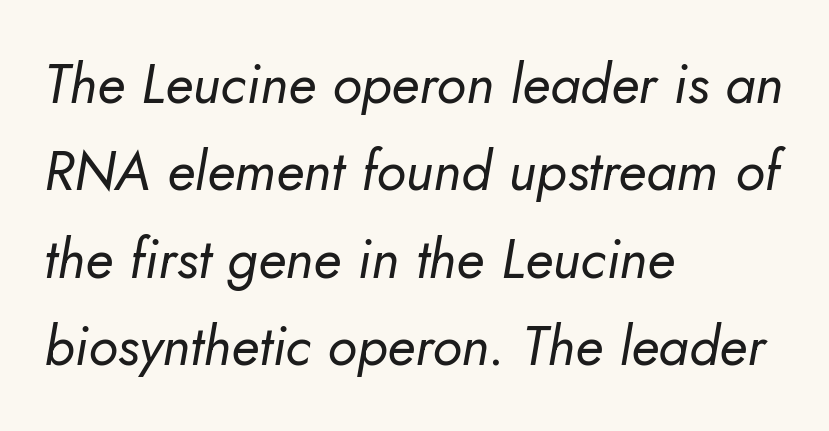
The image shows 55 px regular-weight type, italic (leaning right); set left-aligned, normal line spacing (1.59x), normal letter spacing, not underlined; low stroke contrast and a small x-height.
